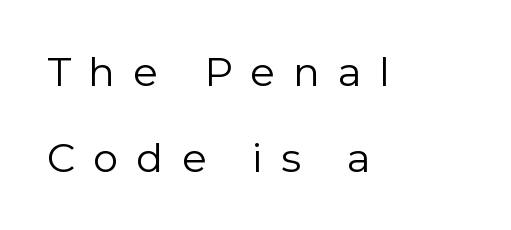
The image shows 40 px regular-weight sans-serif type, upright; set left-aligned, loose line spacing (2.15x), unusually wide letter spacing (+0.45 em), not underlined; low stroke contrast and a medium x-height.
